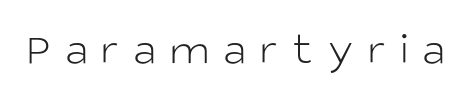
The image shows 46 px light sans-serif type, upright; set unusually wide letter spacing (+0.3 em), not underlined; low stroke contrast and a large x-height.
